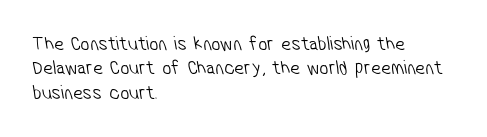
{"bold": "no", "underline": "no", "align": "left", "line_spacing_ratio": 1.22, "letter_spacing": "normal", "letter_spacing_em": 0.0, "glyph_px": 20}
